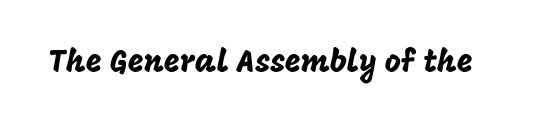
Q: Is the text italic (slanted)? A: Yes.
Q: Is the typeface a serif or a sans-serif typeface? A: Sans-serif.
Q: Is the text underlined? A: No.
Q: Is the spacing between letters normal or unusually wide? A: Normal.
Q: Width (condensed, normal, or wide)? A: Normal.
Q: Stroke contrast? A: Low.
Q: x-height? A: Large.
Q: Monospaced? A: No.
